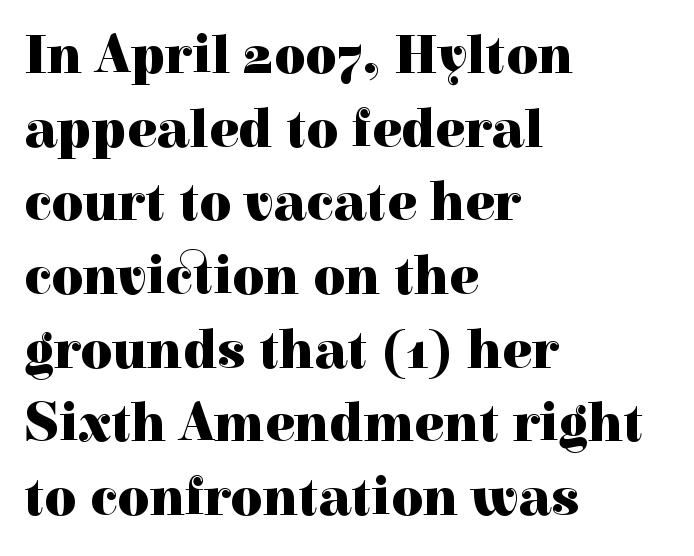
{"serif": "yes", "italic": "no", "bold": "yes", "weight": "heavy", "width": "normal", "x_height": "medium", "monospaced": "no", "underline": "no", "align": "left", "line_spacing": "normal", "line_spacing_ratio": 1.34, "letter_spacing": "normal", "letter_spacing_em": 0.0, "glyph_px": 55}
